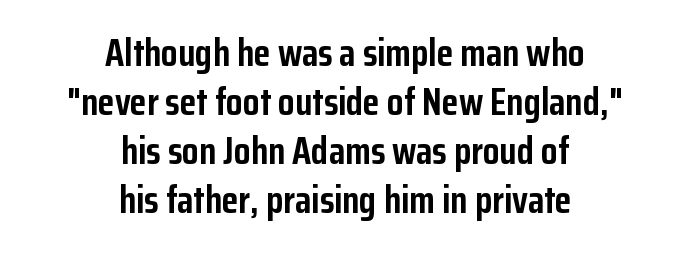
The rendering positions every line midway between the sides. What kind of face is this? One without serifs — a sans. Evenly set lines give the paragraph a standard silhouette. Do the characters align in a grid? No, the font is proportional. Heavy, bold letterforms. The type sits square on the baseline with zero lean.
